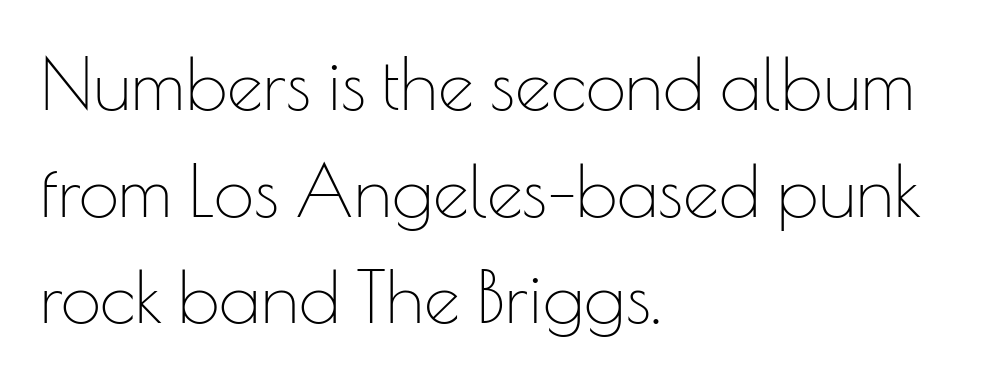
Rule under the text: the space is simply empty. Evenly set lines give the paragraph a standard silhouette. You could not count columns in this text — the font is proportionally spaced. There is no visible air inserted between adjacent glyphs. Nothing heavy about these letters — not bold at all.
